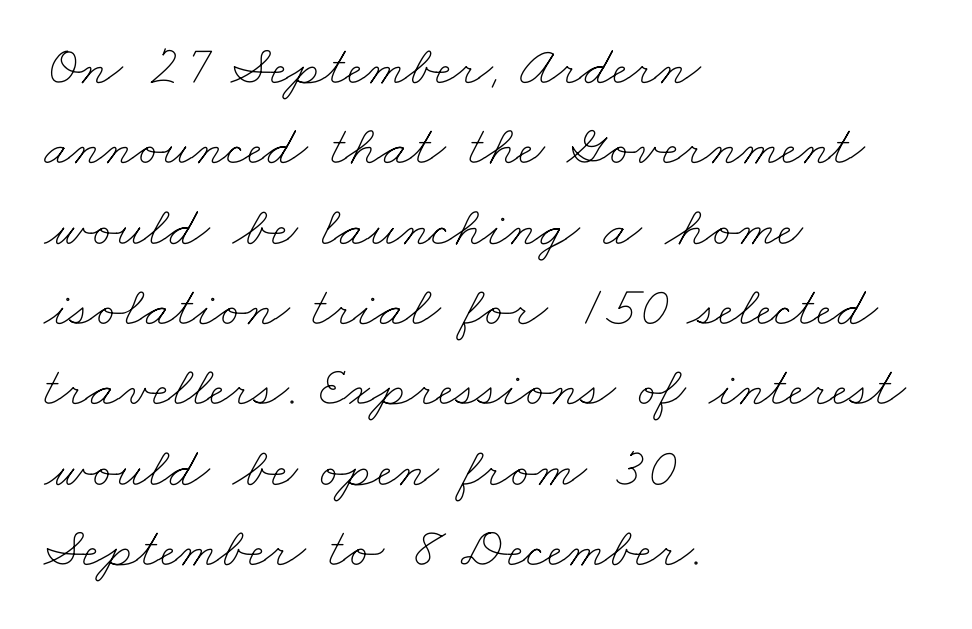
{"bold": "no", "weight": "thin", "width": "wide", "stroke_contrast": "low", "x_height": "small", "monospaced": "no", "underline": "no", "align": "left", "line_spacing": "normal", "line_spacing_ratio": 1.41, "letter_spacing": "normal", "letter_spacing_em": 0.0, "glyph_px": 57}
